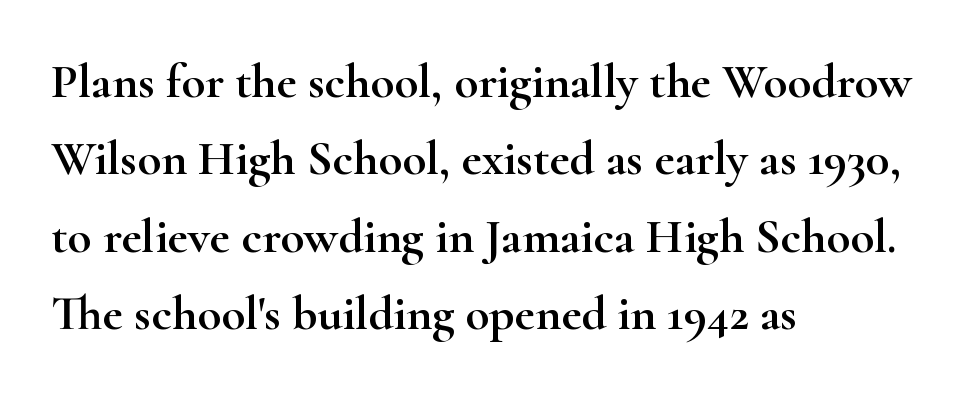
{"serif": "yes", "italic": "no", "width": "wide", "stroke_contrast": "high", "x_height": "small", "monospaced": "no", "underline": "no", "align": "left", "line_spacing": "normal", "line_spacing_ratio": 1.58, "letter_spacing": "normal", "letter_spacing_em": 0.0, "glyph_px": 49}
